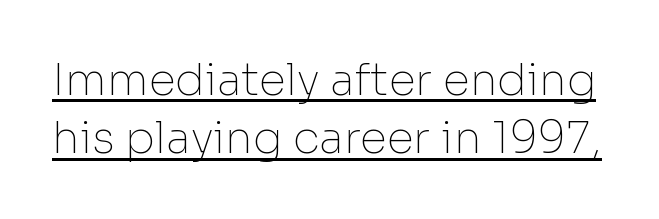
{"serif": "no", "italic": "no", "bold": "no", "weight": "thin", "width": "normal", "stroke_contrast": "low", "x_height": "medium", "monospaced": "no", "underline": "yes", "line_spacing": "normal", "line_spacing_ratio": 1.32, "letter_spacing": "normal", "letter_spacing_em": 0.0, "glyph_px": 44}
